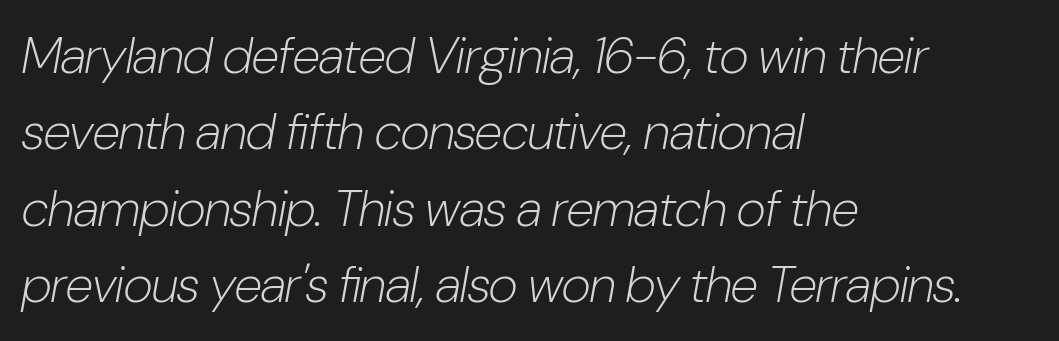
What's the leading like? Ordinary, nothing unusual. Underlining? Definitely not there. The passage shown is typed in a proportional face where columns would drift. These glyphs show unthickened strokes, regular width or finer. These lines keep a tight, regular rhythm from letter to letter.
